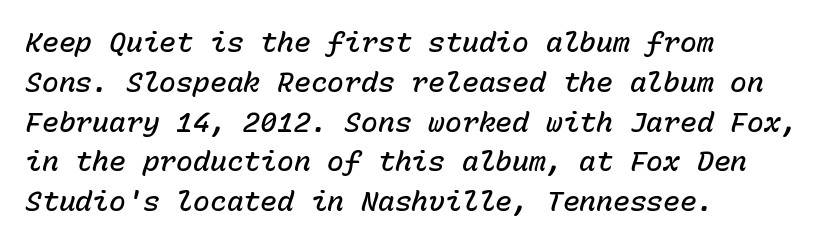
Fixed-width glyphs throughout — classic coding-font behaviour. Letters rest on an invisible, unmarked baseline. Normally led — the rows are evenly, conventionally spaced. The paragraph has a hard left edge and a soft right edge. A somewhat darkened texture: the type is semibold rather than bold. The specimen reads as italic at a glance.
